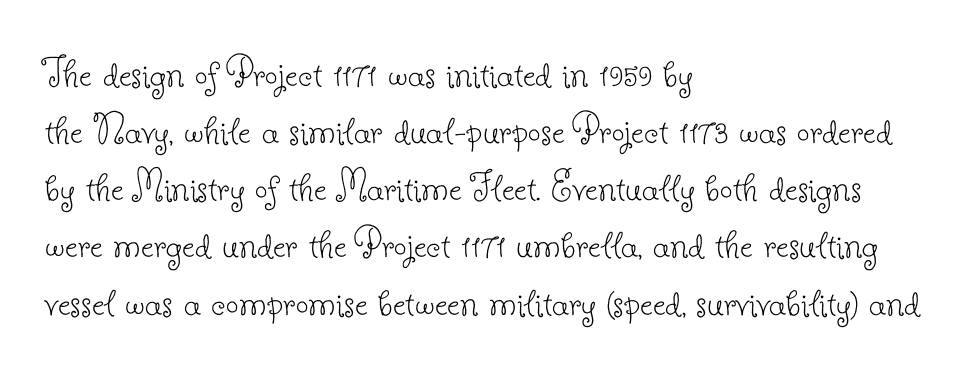
The image shows 45 px thin serif type, upright; set left-aligned, normal line spacing (1.27x), normal letter spacing, not underlined; low stroke contrast and a small x-height.
